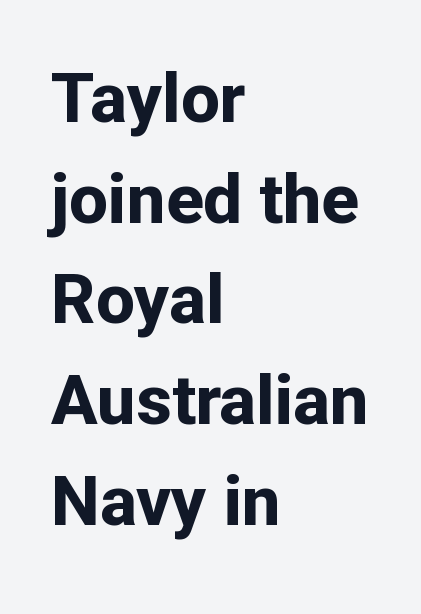
Q: Is the text bold? A: Yes.
Q: Is the text italic (slanted)? A: No, it is upright.
Q: Is the typeface a serif or a sans-serif typeface? A: Sans-serif.
Q: Is the text underlined? A: No.
Q: How is the paragraph aligned? A: Left-aligned.
Q: Is the spacing between letters normal or unusually wide? A: Normal.
Q: Is the spacing between lines tight, normal or loose? A: Normal.
Q: Width (condensed, normal, or wide)? A: Normal.
Q: Stroke contrast? A: Low.
Q: x-height? A: Medium.
Q: Monospaced? A: No.
